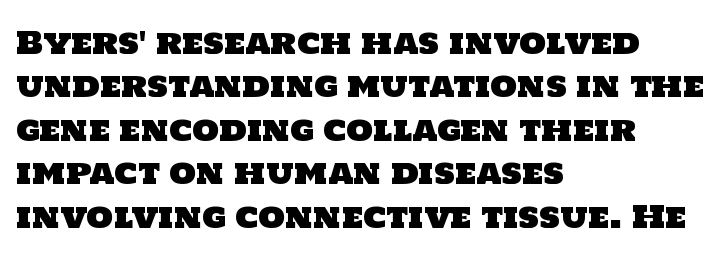
{"serif": "no", "width": "normal", "stroke_contrast": "low", "x_height": "large", "monospaced": "no", "underline": "no", "align": "left", "line_spacing": "normal", "line_spacing_ratio": 1.4, "letter_spacing": "normal", "letter_spacing_em": 0.0, "glyph_px": 31}
